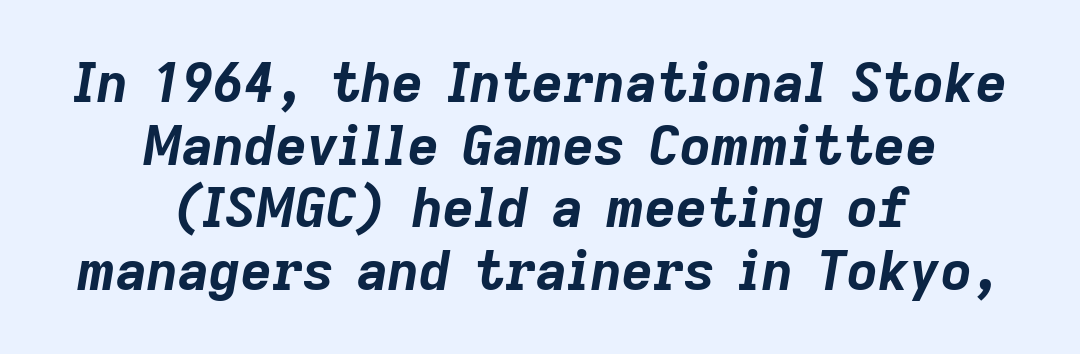
The image shows 54 px bold type, italic (leaning right); set centered, line spacing 1.16x, normal letter spacing, not underlined; low stroke contrast and a medium x-height.
